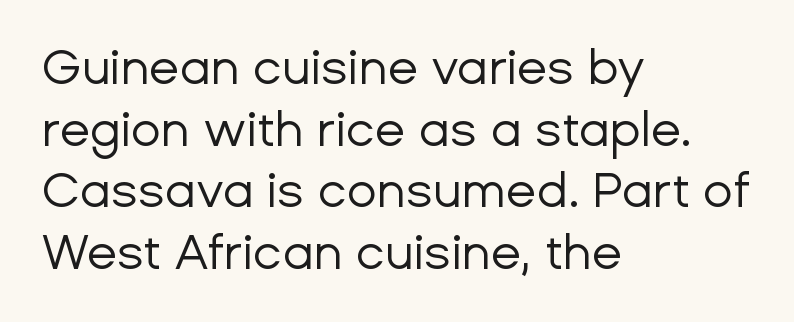
All the whitespace from short lines collects on the right. These glyphs show unthickened strokes, regular width or finer. Looks like regular typesetting: each glyph gets only the width it needs. Underline: absent. The gaps between neighbouring characters are ordinary and unremarkable.
